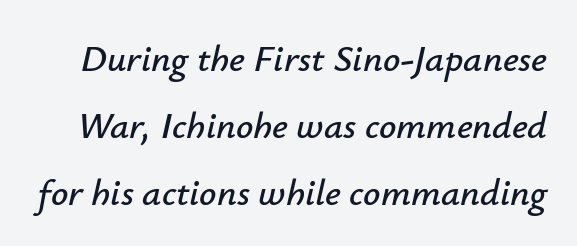
Q: Is the text italic (slanted)? A: Yes, it leans right by about 12 degrees.
Q: Is the text underlined? A: No.
Q: Is the spacing between letters normal or unusually wide? A: Normal.
Q: Width (condensed, normal, or wide)? A: Normal.
Q: Stroke contrast? A: Low.
Q: x-height? A: Small.
Q: Monospaced? A: No.
